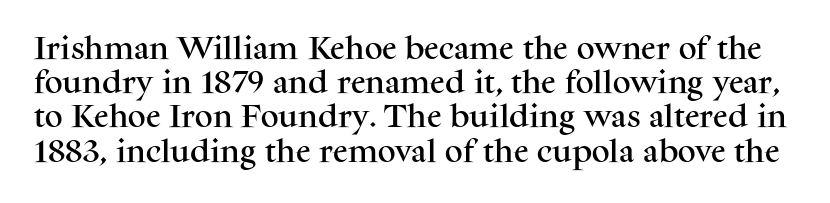
{"italic": "no", "underline": "no", "line_spacing": "normal", "line_spacing_ratio": 1.37, "letter_spacing": "normal", "letter_spacing_em": 0.0, "glyph_px": 25}
